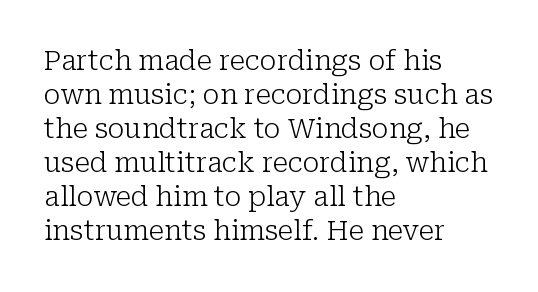
{"italic": "no", "bold": "no", "underline": "no", "align": "left", "line_spacing": "normal", "line_spacing_ratio": 1.26, "letter_spacing": "normal", "letter_spacing_em": 0.0, "glyph_px": 27}
